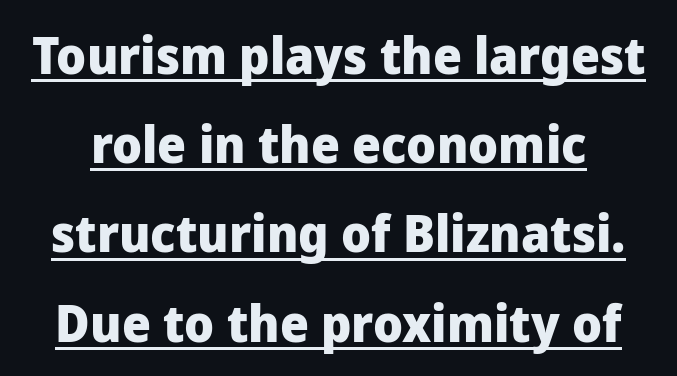
{"serif": "no", "italic": "no", "bold": "yes", "weight": "heavy", "width": "normal", "stroke_contrast": "low", "x_height": "medium", "monospaced": "no", "underline": "yes", "line_spacing_ratio": 1.75, "letter_spacing": "normal", "letter_spacing_em": 0.0, "glyph_px": 51}
